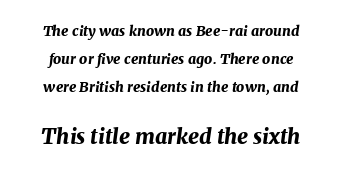
{"italic": "yes", "lean": "right", "slant_degrees": 7, "bold": "yes", "underline": "no", "line_spacing": "loose", "line_spacing_ratio": 2.0, "letter_spacing": "normal", "letter_spacing_em": 0.0, "larger_block": "second", "size_ratio": 1.5, "glyph_px": 21}
